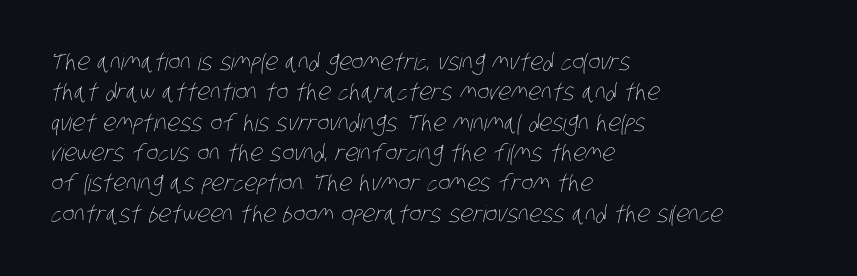
Honestly, the letter spacing is just normal — you wouldn't notice it. Each line starts at the same left margin while the right side varies. Interline gaps are of average width in this sample. Stroke thickness stays within the range of a standard reading face or lighter. Decoration check: the copy has no underline.
